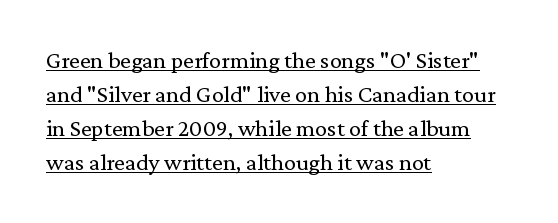
Q: Is the text bold? A: No.
Q: Is the text italic (slanted)? A: No, it is upright.
Q: Is the text underlined? A: Yes.
Q: How is the paragraph aligned? A: Left-aligned.
Q: Is the spacing between letters normal or unusually wide? A: Normal.
Q: Is the spacing between lines tight, normal or loose? A: Normal.
